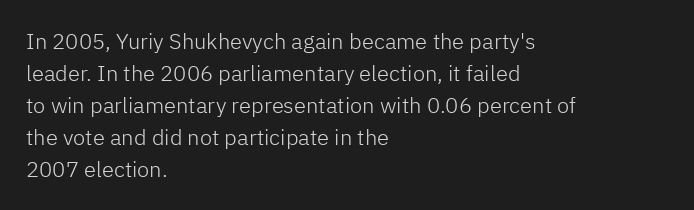
This sample uses an upright cut, with every glyph sitting square on the baseline. Check the space under the baseline: it is left empty. These lines are set flush left with a ragged right edge. Weight: not bold — regular or lighter.
